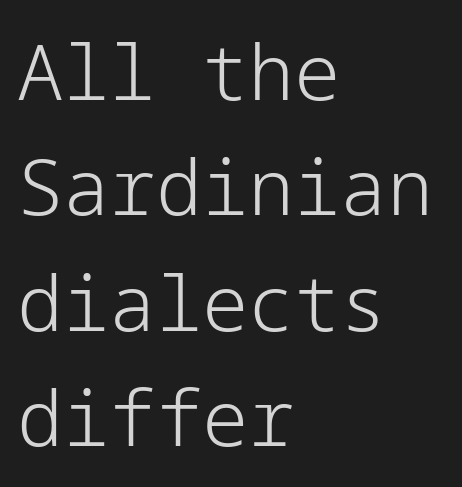
{"serif": "no", "italic": "no", "bold": "no", "weight": "light", "width": "normal", "stroke_contrast": "low", "x_height": "medium", "underline": "no", "align": "left", "line_spacing": "normal", "line_spacing_ratio": 1.5, "letter_spacing": "normal", "letter_spacing_em": 0.0, "glyph_px": 77}
